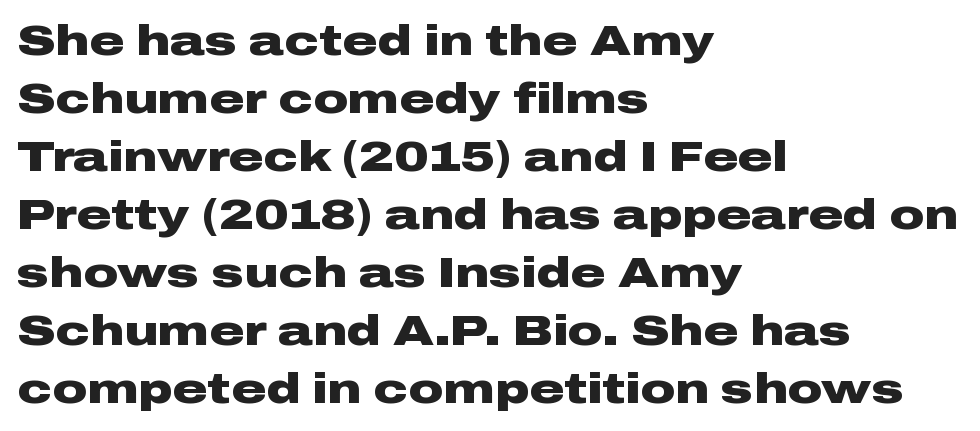
Emphasis by weight is at full strength: bold. The paragraph has a hard left edge and a soft right edge. You can tell it's not italic because the verticals are truly vertical. Leading: standard. In terms of letterform style, serifs are entirely absent. Observe the ordinary spacing: letters are neighbours, not strangers.
